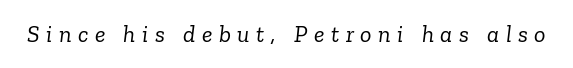
Q: Is the text bold? A: No.
Q: Is the text italic (slanted)? A: Yes, it leans right by about 6 degrees.
Q: Is the text underlined? A: No.
Q: Is the spacing between letters normal or unusually wide? A: Unusually wide.
